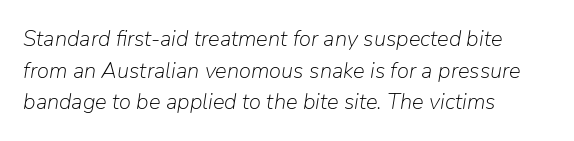
Look at the tracking — it's just the regular setting, nothing added. Glance below the letters and you will spot only blank space. The line-height multiplier appears to be the usual default. Is this a heavy cut? Hardly; it is regular or lighter. Italic: yes, the glyphs are oblique.
